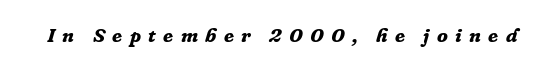
{"italic": "yes", "lean": "right", "slant_degrees": 16, "bold": "yes", "underline": "no", "letter_spacing": "wide", "letter_spacing_em": 0.37, "glyph_px": 20}
